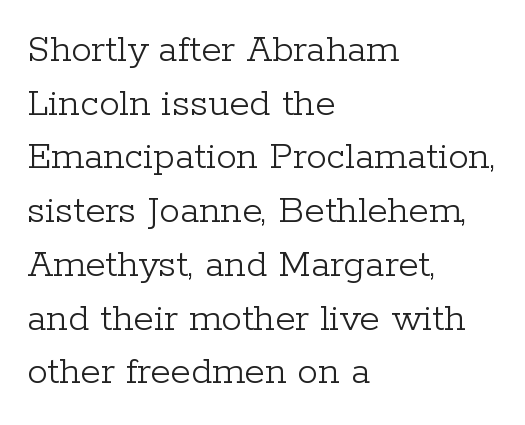
The image shows 41 px light serif type, upright; set left-aligned, normal line spacing (1.31x), normal letter spacing, not underlined; low stroke contrast and a medium x-height.
